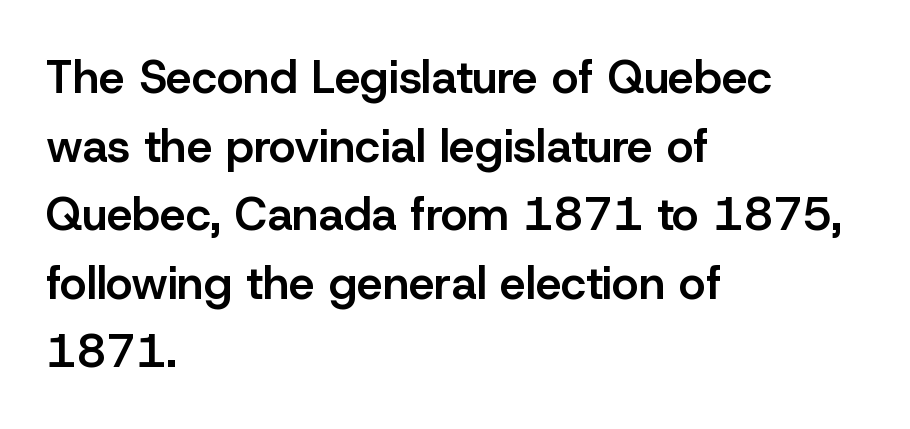
The image shows 46 px semibold sans-serif type, upright; set left-aligned, normal line spacing (1.49x), normal letter spacing, not underlined; low stroke contrast and a medium x-height.
